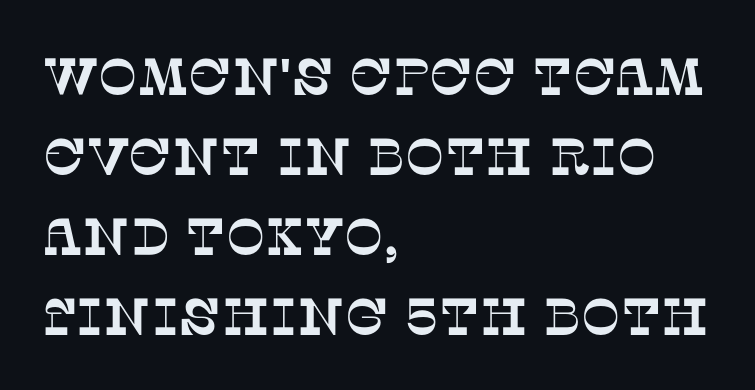
{"serif": "yes", "width": "normal", "stroke_contrast": "low", "x_height": "large", "monospaced": "no", "underline": "no", "align": "left", "line_spacing": "normal", "line_spacing_ratio": 1.54, "letter_spacing": "normal", "letter_spacing_em": 0.0, "glyph_px": 52}
